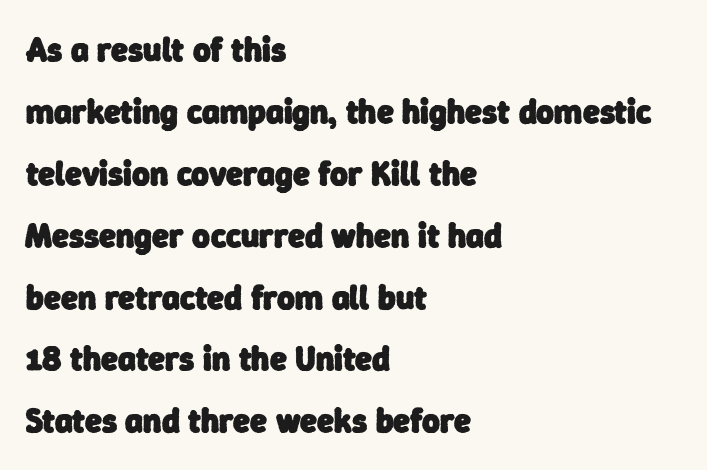
The image shows 34 px heavy sans-serif type; set left-aligned, line spacing 1.82x, normal letter spacing, not underlined; low stroke contrast and a medium x-height.
